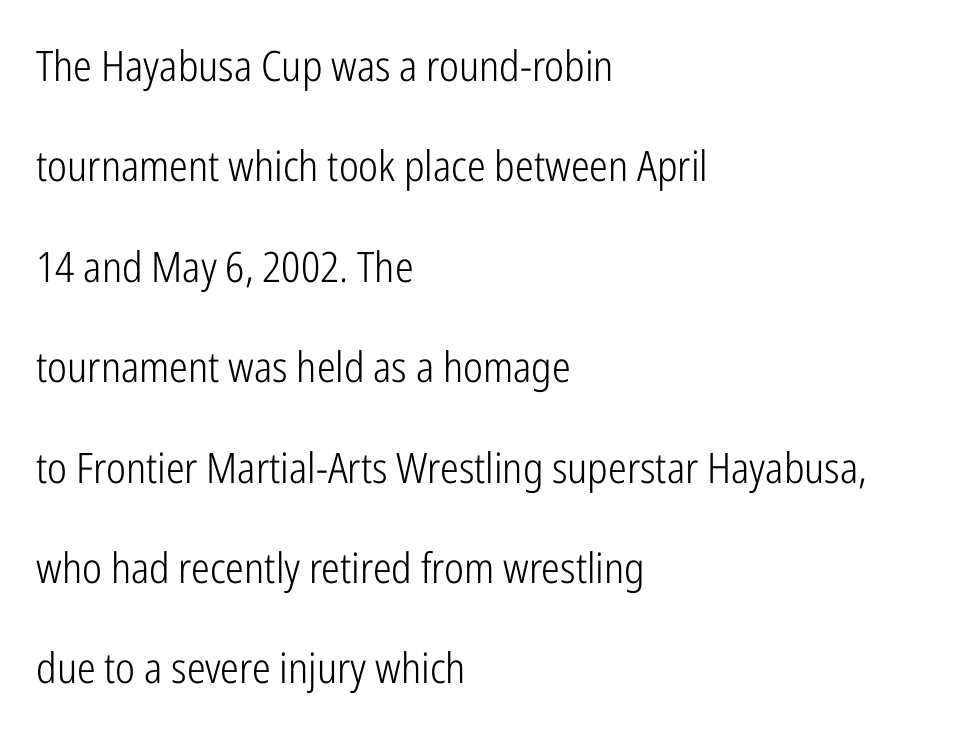
{"serif": "no", "italic": "no", "bold": "no", "weight": "light", "width": "condensed", "stroke_contrast": "low", "x_height": "medium", "monospaced": "no", "underline": "no", "align": "left", "line_spacing": "loose", "line_spacing_ratio": 2.39, "letter_spacing": "normal", "letter_spacing_em": 0.0, "glyph_px": 42}
